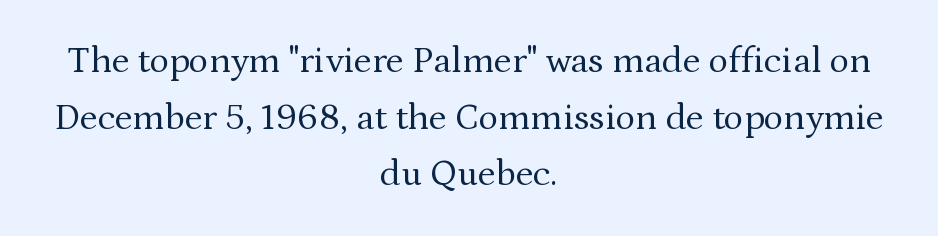
{"serif": "yes", "italic": "no", "bold": "no", "weight": "regular", "width": "normal", "stroke_contrast": "medium", "x_height": "medium", "monospaced": "no", "underline": "no", "align": "center", "line_spacing": "normal", "line_spacing_ratio": 1.53, "letter_spacing": "normal", "letter_spacing_em": 0.0, "glyph_px": 37}
